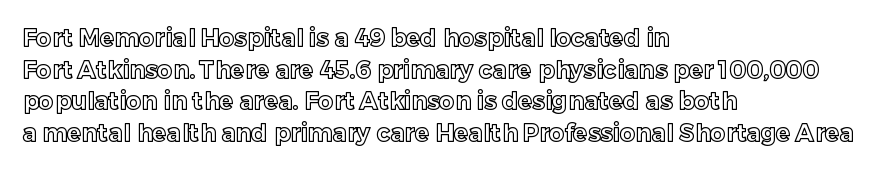
The image shows 24 px text type, upright; set left-aligned, normal line spacing (1.32x), normal letter spacing, not underlined.
